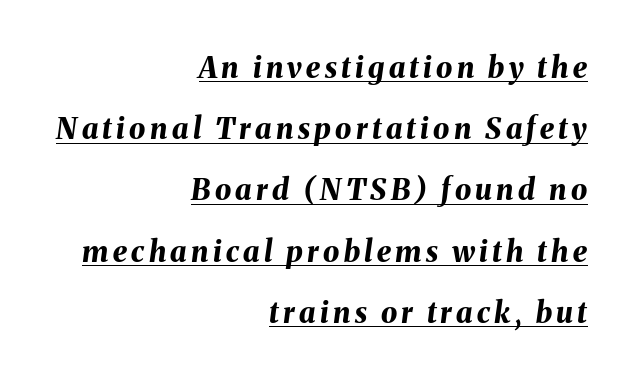
{"italic": "yes", "lean": "right", "slant_degrees": 8, "bold": "yes", "weight": "bold", "width": "normal", "stroke_contrast": "medium", "x_height": "medium", "monospaced": "no", "underline": "yes", "align": "right", "line_spacing": "loose", "line_spacing_ratio": 2.11, "glyph_px": 29}
